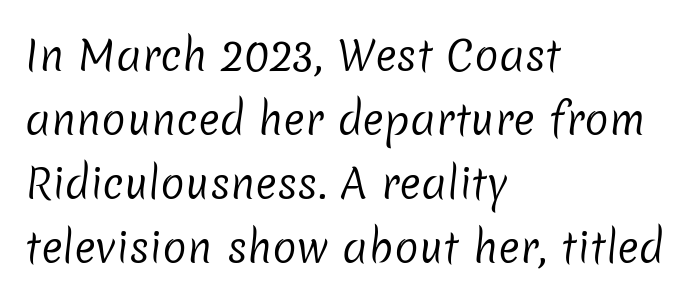
The image shows 41 px regular-weight sans-serif type; set left-aligned, normal line spacing (1.56x), normal letter spacing, not underlined; low stroke contrast and a medium x-height.
